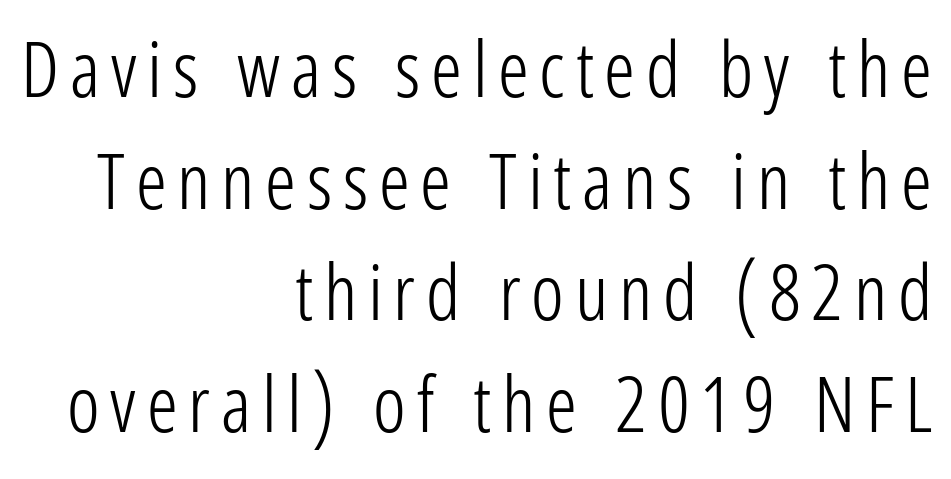
Q: Is the text bold? A: No.
Q: Is the text italic (slanted)? A: No, it is upright.
Q: Is the typeface a serif or a sans-serif typeface? A: Sans-serif.
Q: Is the text underlined? A: No.
Q: How is the paragraph aligned? A: Right-aligned.
Q: Is the spacing between lines tight, normal or loose? A: Normal.
Q: Width (condensed, normal, or wide)? A: Condensed.
Q: Stroke contrast? A: Low.
Q: x-height? A: Medium.
Q: Monospaced? A: No.
